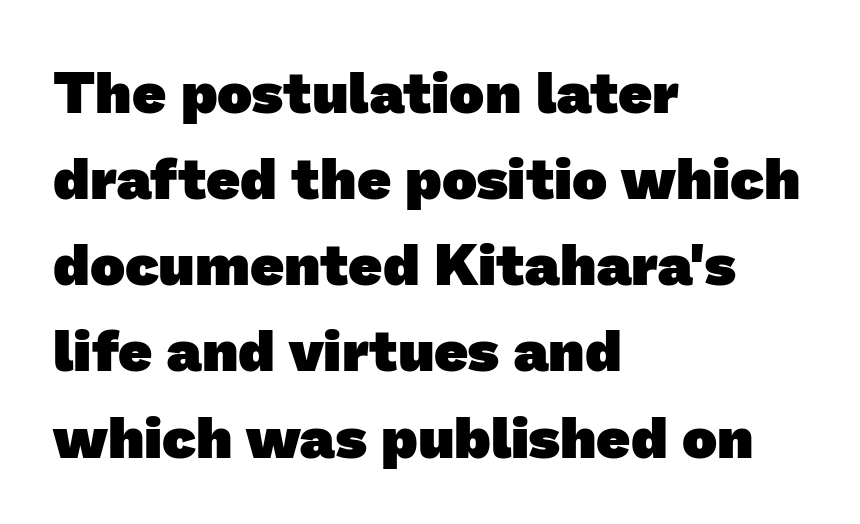
The image shows 59 px heavy sans-serif type; set left-aligned, normal line spacing (1.46x), normal letter spacing, not underlined; low stroke contrast and a medium x-height.
